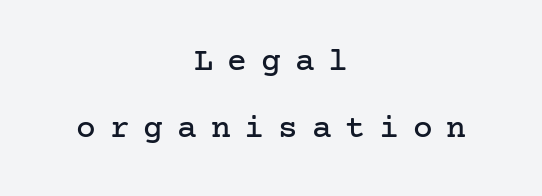
The rendering inserts visible extra space after every character. Check under the words: just untouched page. The block of text is sparse from top to bottom, with ample space between rows. I'd call this a serif setting — the letters wear small feet. In CSS terms this would be text-align: center. The letters stand upright; this is a roman face.
